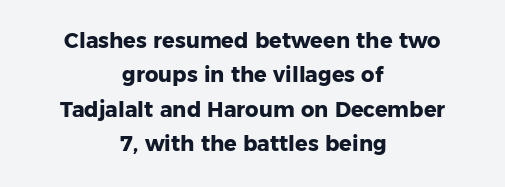
Style check: upright. The rag falls on both sides of this text block equally. Inter-character spacing is left at the font's built-in metrics. The strokes are fattened all the way to bold. Quick note: underline off.
